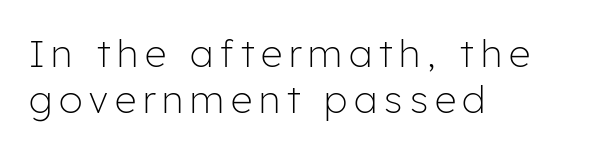
The setting favours the left margin, as ordinary paragraphs usually do. In terms of letterform style, serifs are entirely absent. It's the straight-up-and-down kind of type. A light-to-regular cut is what we see here.
